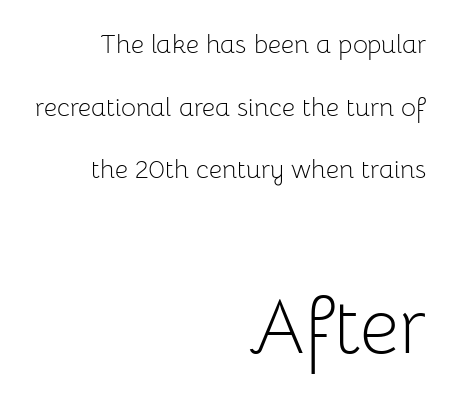
Q: Is the text bold? A: No.
Q: Is the text italic (slanted)? A: No, it is upright.
Q: Is the typeface a serif or a sans-serif typeface? A: Sans-serif.
Q: Is the text underlined? A: No.
Q: How is the paragraph aligned? A: Right-aligned.
Q: Is the spacing between letters normal or unusually wide? A: Normal.
Q: Is the spacing between lines tight, normal or loose? A: Loose.
Q: Which block of text is set in a larger size, the first (top) or the second (bottom)? A: The second (bottom) one.
Q: Width (condensed, normal, or wide)? A: Normal.
Q: Stroke contrast? A: Low.
Q: x-height? A: Medium.
Q: Monospaced? A: No.
